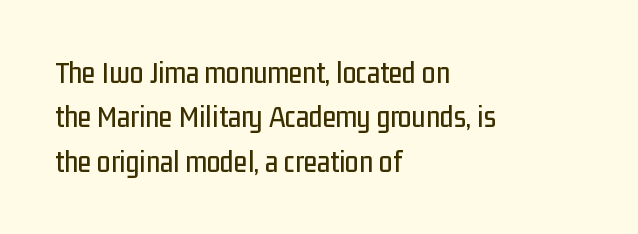
The image shows 31 px condensed sans-serif type, upright; set left-aligned, normal line spacing (1.43x), normal letter spacing, not underlined; low stroke contrast and a medium x-height.
